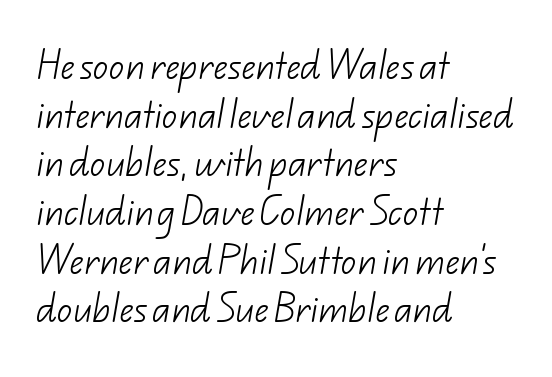
The image shows 31 px light sans-serif type; set left-aligned, normal line spacing (1.57x), normal letter spacing, not underlined; low stroke contrast and a small x-height.
